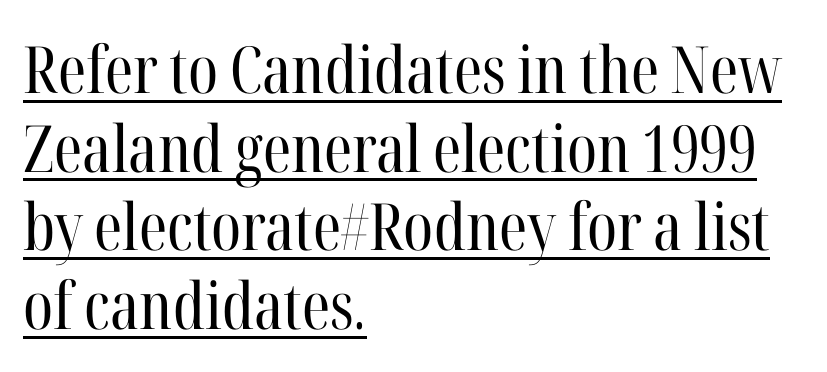
The image shows 65 px regular-weight, condensed serif type, upright; set left-aligned, line spacing 1.21x, normal letter spacing, underlined; high stroke contrast and a medium x-height.
